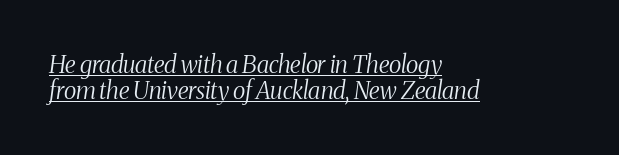
Q: Is the text bold? A: No.
Q: Is the text italic (slanted)? A: Yes, it leans right by about 8 degrees.
Q: Is the text underlined? A: Yes.
Q: How is the paragraph aligned? A: Left-aligned.
Q: Is the spacing between letters normal or unusually wide? A: Normal.
Q: Is the spacing between lines tight, normal or loose? A: Tight.
